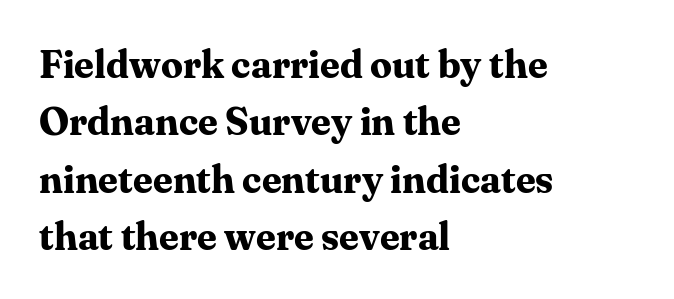
If you measured baseline to baseline, you'd find a middling distance. The face used here is proportionally spaced, like ordinary book or web type. Typographic density is high because the face is bold. It's the straight-up-and-down kind of type. Every row of glyphs begins at an identical x-position on the left. The glyphs are unaccompanied by any horizontal stroke below them.
